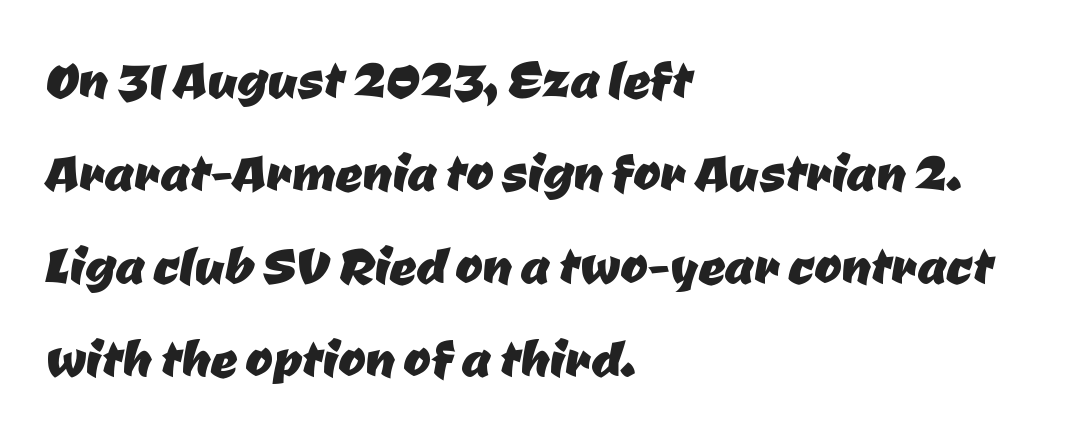
The passage shown is not underscored anywhere. This sample uses a sans-serif face. Do the characters align in a grid? No, the font is proportional. The rendering anchors every line to the left-hand side.
